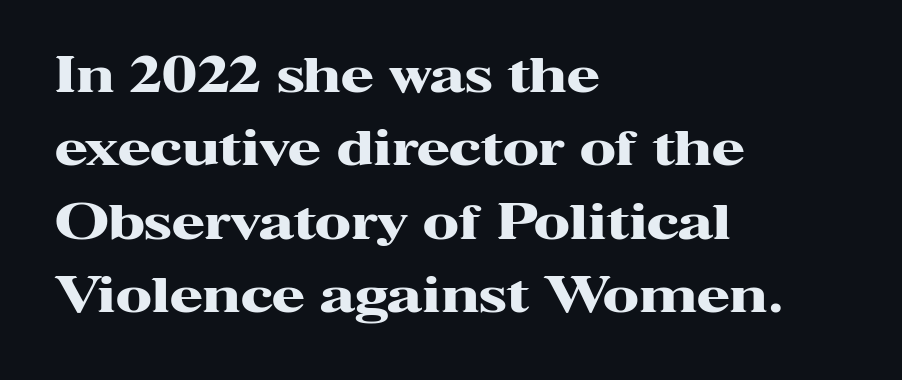
Q: Is the text bold? A: Yes.
Q: Is the text italic (slanted)? A: No, it is upright.
Q: Is the typeface a serif or a sans-serif typeface? A: Serif.
Q: Is the text underlined? A: No.
Q: How is the paragraph aligned? A: Left-aligned.
Q: Is the spacing between letters normal or unusually wide? A: Normal.
Q: Is the spacing between lines tight, normal or loose? A: Normal.
Q: Width (condensed, normal, or wide)? A: Wide.
Q: Stroke contrast? A: High.
Q: x-height? A: Medium.
Q: Monospaced? A: No.
